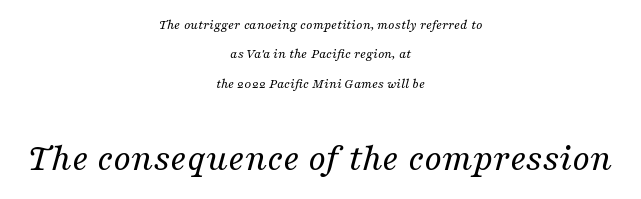
Q: Is the text bold? A: No.
Q: Is the text italic (slanted)? A: Yes, it leans right by about 16 degrees.
Q: Is the typeface a serif or a sans-serif typeface? A: Serif.
Q: Is the text underlined? A: No.
Q: How is the paragraph aligned? A: Centered.
Q: Is the spacing between letters normal or unusually wide? A: Normal.
Q: Is the spacing between lines tight, normal or loose? A: Loose.
Q: Which block of text is set in a larger size, the first (top) or the second (bottom)? A: The second (bottom) one.
Q: Width (condensed, normal, or wide)? A: Normal.
Q: Stroke contrast? A: Medium.
Q: x-height? A: Medium.
Q: Monospaced? A: No.
